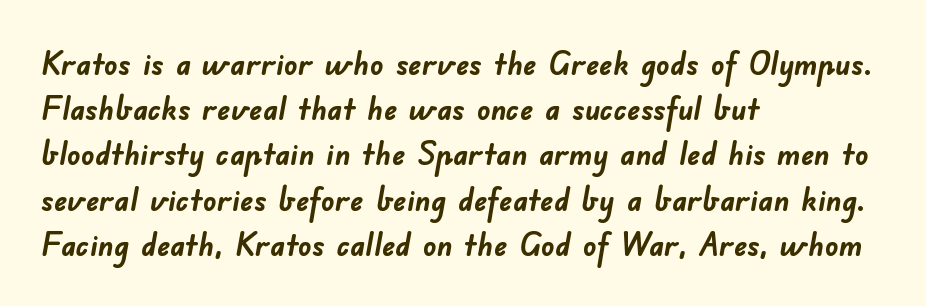
{"serif": "no", "bold": "yes", "weight": "semibold", "width": "normal", "stroke_contrast": "low", "x_height": "small", "monospaced": "no", "underline": "no", "align": "left", "line_spacing": "normal", "line_spacing_ratio": 1.37, "letter_spacing": "normal", "letter_spacing_em": 0.0, "glyph_px": 33}
